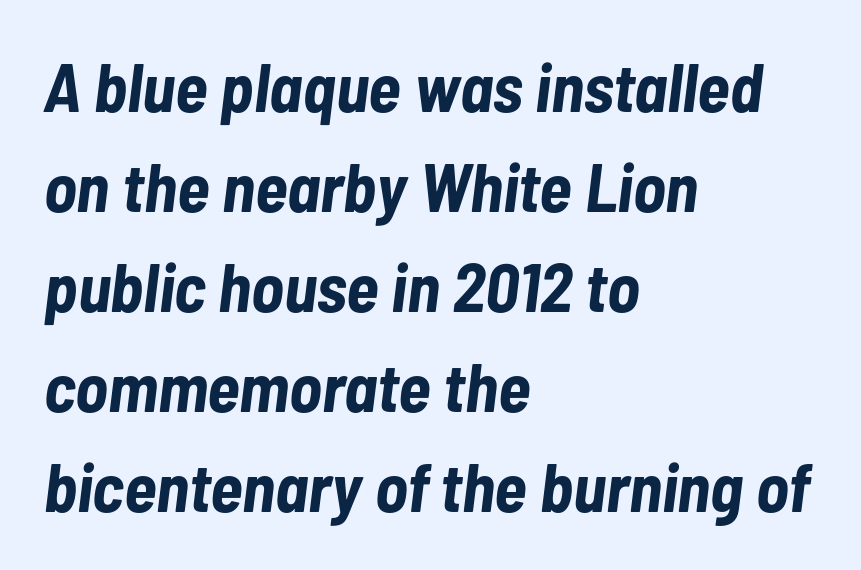
Q: Is the text bold? A: Yes.
Q: Is the text italic (slanted)? A: Yes, it leans right by about 7 degrees.
Q: Is the text underlined? A: No.
Q: How is the paragraph aligned? A: Left-aligned.
Q: Is the spacing between letters normal or unusually wide? A: Normal.
Q: Is the spacing between lines tight, normal or loose? A: Normal.
Q: Width (condensed, normal, or wide)? A: Condensed.
Q: Stroke contrast? A: Low.
Q: x-height? A: Medium.
Q: Monospaced? A: No.
